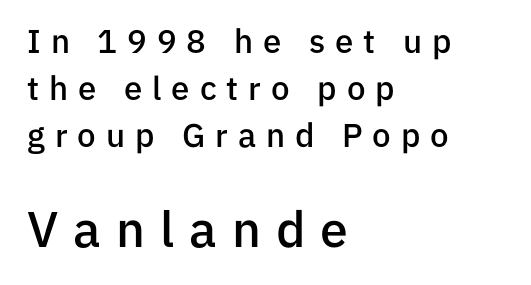
Q: Is the text bold? A: Semi-bold.
Q: Is the text italic (slanted)? A: No, it is upright.
Q: Is the typeface a serif or a sans-serif typeface? A: Sans-serif.
Q: Is the text underlined? A: No.
Q: How is the paragraph aligned? A: Left-aligned.
Q: Is the spacing between letters normal or unusually wide? A: Unusually wide.
Q: Is the spacing between lines tight, normal or loose? A: Normal.
Q: Which block of text is set in a larger size, the first (top) or the second (bottom)? A: The second (bottom) one.
Q: Width (condensed, normal, or wide)? A: Normal.
Q: Stroke contrast? A: Low.
Q: x-height? A: Medium.
Q: Monospaced? A: No.
